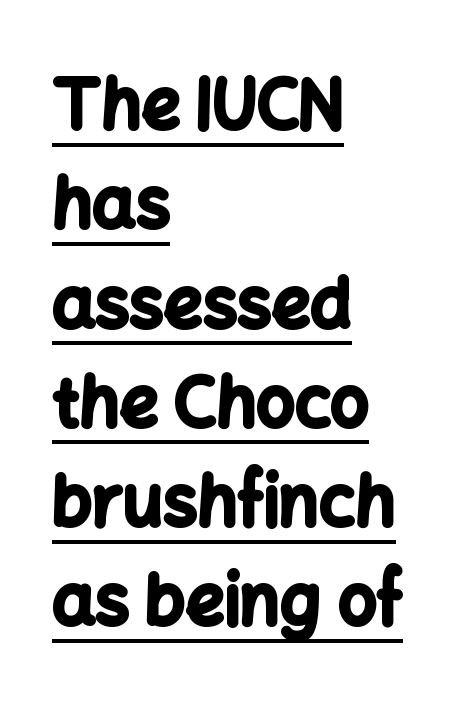
{"serif": "no", "italic": "no", "bold": "yes", "weight": "bold", "width": "normal", "stroke_contrast": "low", "x_height": "medium", "monospaced": "no", "underline": "yes", "align": "left", "line_spacing": "normal", "line_spacing_ratio": 1.46, "letter_spacing": "normal", "letter_spacing_em": 0.0, "glyph_px": 68}
